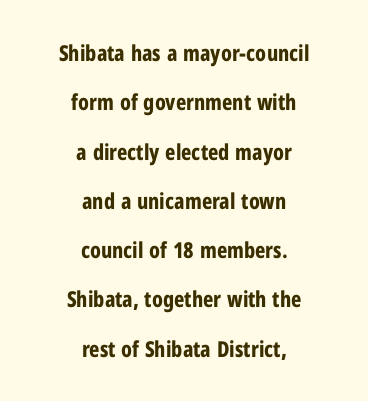
{"italic": "no", "bold": "yes", "underline": "no", "align": "center", "line_spacing": "loose", "line_spacing_ratio": 2.24, "letter_spacing": "normal", "letter_spacing_em": 0.0, "glyph_px": 22}
